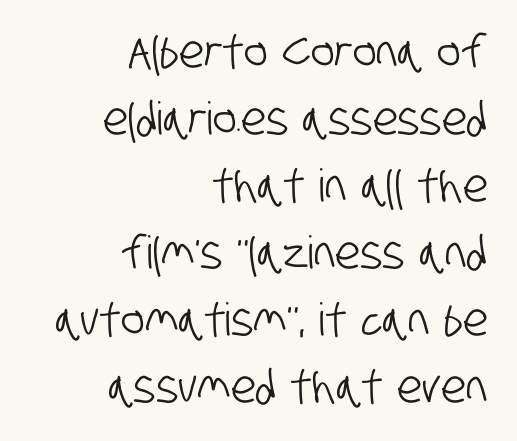
Q: Is the typeface a serif or a sans-serif typeface? A: Sans-serif.
Q: Is the text underlined? A: No.
Q: How is the paragraph aligned? A: Right-aligned.
Q: Is the spacing between letters normal or unusually wide? A: Normal.
Q: Is the spacing between lines tight, normal or loose? A: Normal.
Q: Width (condensed, normal, or wide)? A: Condensed.
Q: Stroke contrast? A: Low.
Q: x-height? A: Large.
Q: Monospaced? A: No.
